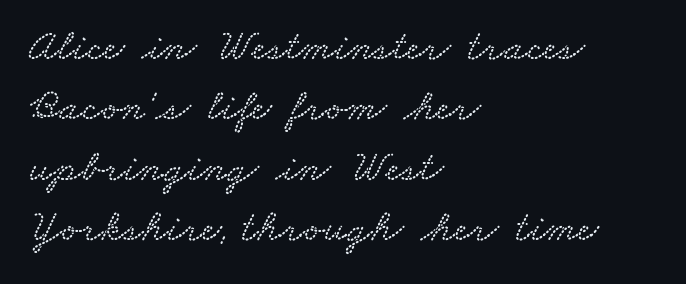
{"width": "wide", "stroke_contrast": "low", "x_height": "small", "monospaced": "no", "underline": "no", "align": "left", "line_spacing": "normal", "line_spacing_ratio": 1.37, "letter_spacing": "normal", "letter_spacing_em": 0.0, "glyph_px": 44}
